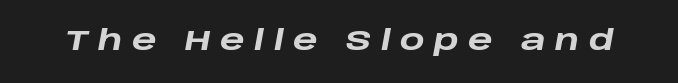
The image shows 29 px heavy, wide type, italic (leaning right); set unusually wide letter spacing (+0.32 em), not underlined; low stroke contrast and a large x-height.
